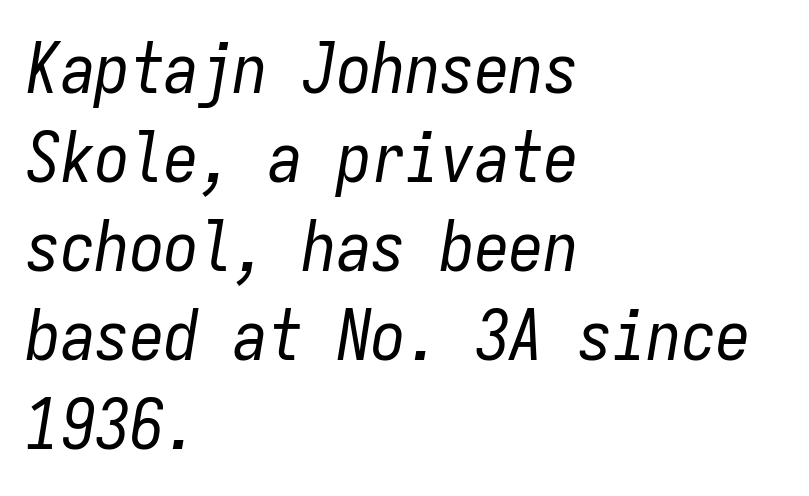
Q: Is the text bold? A: No.
Q: Is the text italic (slanted)? A: Yes, it leans right by about 9 degrees.
Q: Is the text underlined? A: No.
Q: How is the paragraph aligned? A: Left-aligned.
Q: Is the spacing between letters normal or unusually wide? A: Normal.
Q: Is the spacing between lines tight, normal or loose? A: Normal.
Q: Width (condensed, normal, or wide)? A: Condensed.
Q: Stroke contrast? A: Low.
Q: x-height? A: Medium.
Q: Monospaced? A: Yes.
